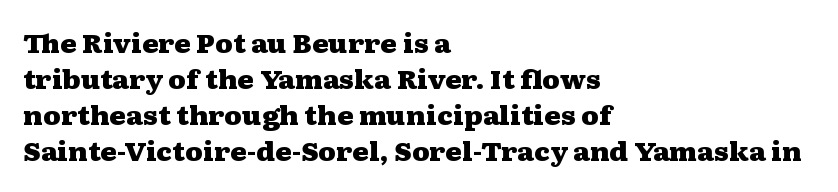
{"italic": "no", "bold": "yes", "underline": "no", "align": "left", "line_spacing": "normal", "line_spacing_ratio": 1.44, "letter_spacing": "normal", "letter_spacing_em": 0.0, "glyph_px": 25}
